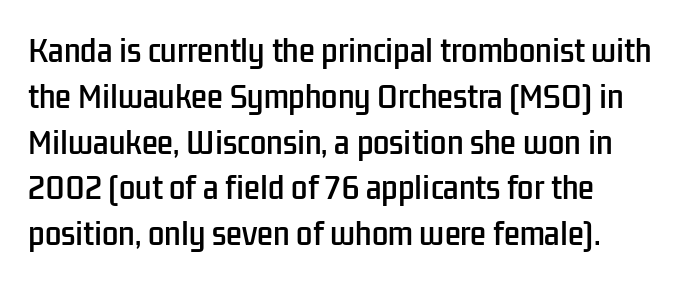
The image shows 29 px condensed sans-serif type, upright; set normal line spacing (1.58x), normal letter spacing, not underlined; low stroke contrast and a medium x-height.
